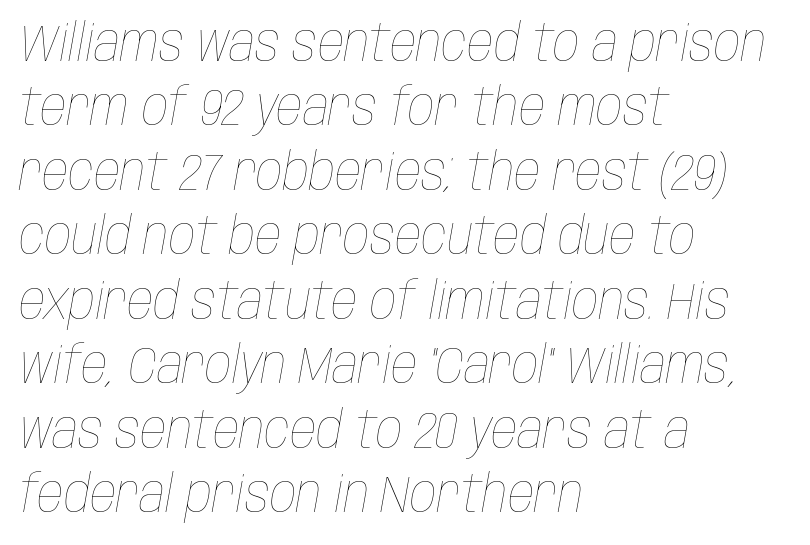
{"italic": "yes", "lean": "right", "slant_degrees": 10, "bold": "no", "weight": "thin", "width": "condensed", "stroke_contrast": "low", "x_height": "large", "monospaced": "no", "underline": "no", "align": "left", "line_spacing_ratio": 1.24, "letter_spacing": "normal", "letter_spacing_em": 0.0, "glyph_px": 52}
